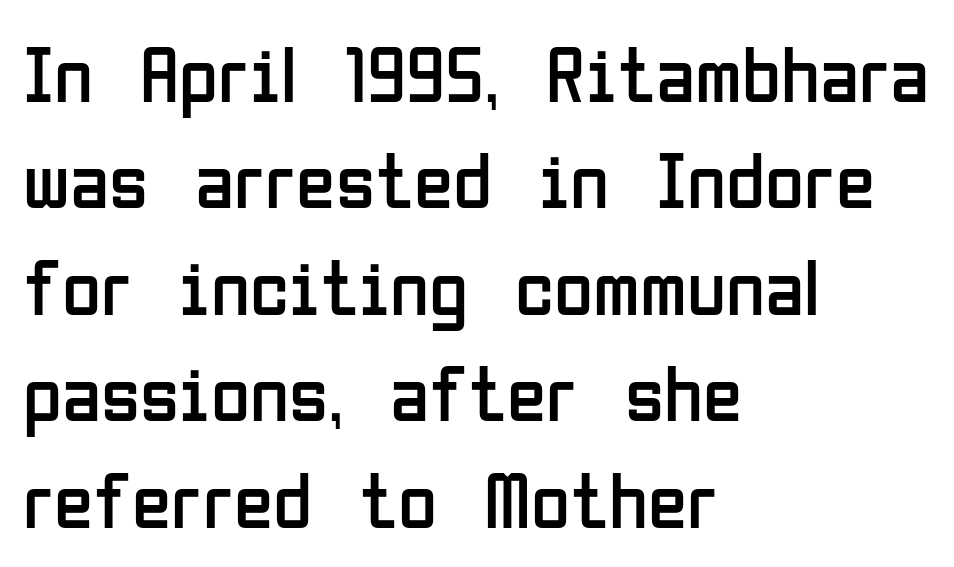
{"serif": "no", "italic": "no", "bold": "no", "weight": "regular", "width": "condensed", "stroke_contrast": "low", "x_height": "medium", "monospaced": "no", "underline": "no", "align": "left", "line_spacing": "normal", "line_spacing_ratio": 1.33, "letter_spacing": "normal", "letter_spacing_em": 0.0, "glyph_px": 80}
